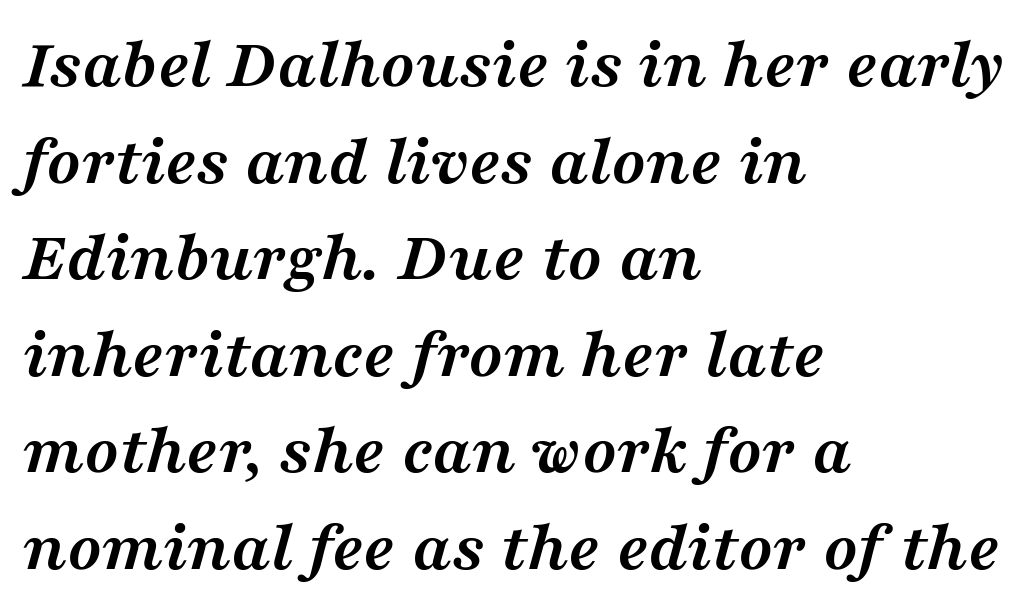
{"serif": "yes", "italic": "yes", "lean": "right", "slant_degrees": 16, "bold": "yes", "weight": "semibold", "width": "wide", "stroke_contrast": "medium", "x_height": "medium", "monospaced": "no", "underline": "no", "align": "left", "line_spacing": "normal", "line_spacing_ratio": 1.36, "letter_spacing": "normal", "letter_spacing_em": 0.0, "glyph_px": 71}
